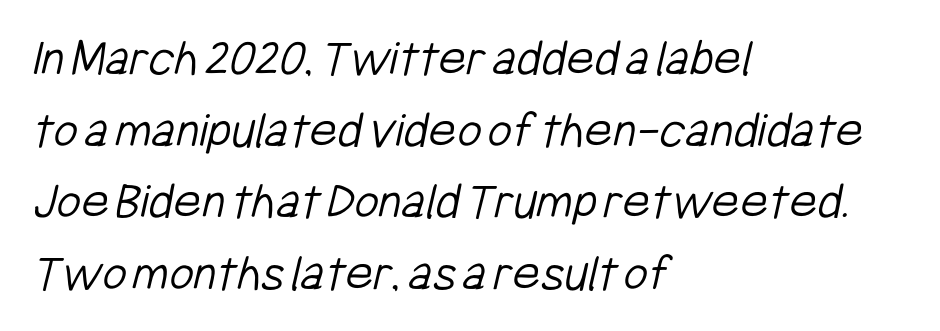
Q: Is the text bold? A: No.
Q: Is the typeface a serif or a sans-serif typeface? A: Sans-serif.
Q: Is the text underlined? A: No.
Q: How is the paragraph aligned? A: Left-aligned.
Q: Is the spacing between letters normal or unusually wide? A: Normal.
Q: Is the spacing between lines tight, normal or loose? A: Normal.
Q: Width (condensed, normal, or wide)? A: Condensed.
Q: Stroke contrast? A: Low.
Q: x-height? A: Medium.
Q: Monospaced? A: No.
